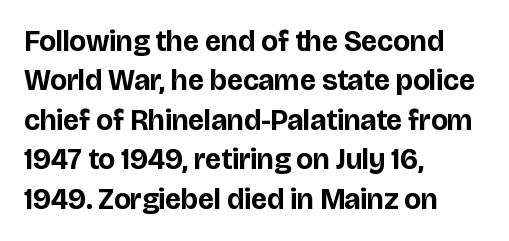
{"serif": "no", "italic": "no", "bold": "yes", "weight": "bold", "width": "normal", "stroke_contrast": "low", "x_height": "large", "monospaced": "no", "underline": "no", "align": "left", "line_spacing": "normal", "line_spacing_ratio": 1.36, "letter_spacing": "normal", "letter_spacing_em": 0.0, "glyph_px": 29}
